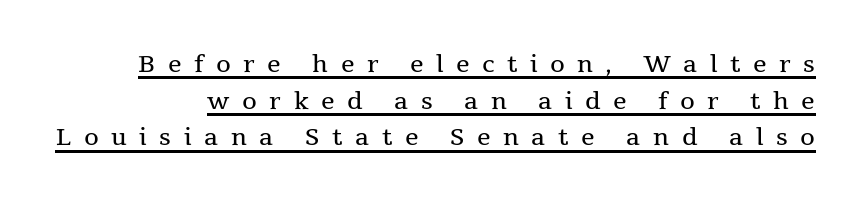
The image shows 34 px regular-weight serif type, upright; set tight line spacing (1.08x), unusually wide letter spacing (+0.37 em), underlined; a medium x-height.
